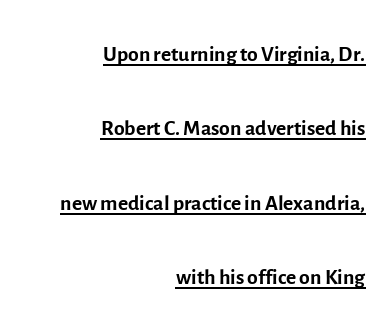
Q: Is the text bold? A: No.
Q: Is the text italic (slanted)? A: No, it is upright.
Q: Is the typeface a serif or a sans-serif typeface? A: Sans-serif.
Q: Is the text underlined? A: Yes.
Q: How is the paragraph aligned? A: Right-aligned.
Q: Is the spacing between letters normal or unusually wide? A: Normal.
Q: Is the spacing between lines tight, normal or loose? A: Loose.
Q: Width (condensed, normal, or wide)? A: Normal.
Q: x-height? A: Medium.
Q: Monospaced? A: No.
